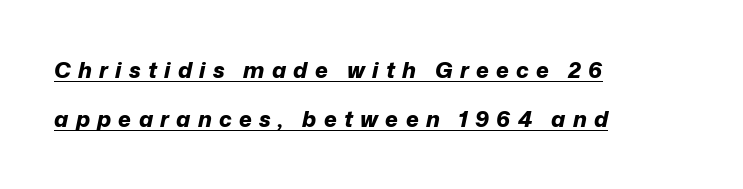
Q: Is the text bold? A: Yes.
Q: Is the text italic (slanted)? A: Yes, it leans right by about 12 degrees.
Q: Is the text underlined? A: Yes.
Q: How is the paragraph aligned? A: Left-aligned.
Q: Is the spacing between letters normal or unusually wide? A: Unusually wide.
Q: Is the spacing between lines tight, normal or loose? A: Loose.
